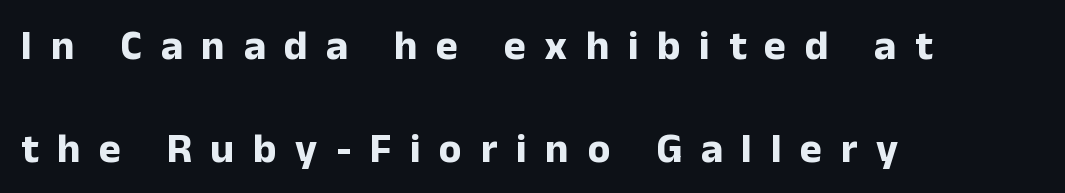
Q: Is the text bold? A: Yes.
Q: Is the text italic (slanted)? A: No, it is upright.
Q: Is the typeface a serif or a sans-serif typeface? A: Sans-serif.
Q: Is the text underlined? A: No.
Q: How is the paragraph aligned? A: Left-aligned.
Q: Is the spacing between letters normal or unusually wide? A: Unusually wide.
Q: Is the spacing between lines tight, normal or loose? A: Loose.
Q: Width (condensed, normal, or wide)? A: Normal.
Q: Stroke contrast? A: Low.
Q: x-height? A: Medium.
Q: Monospaced? A: No.
